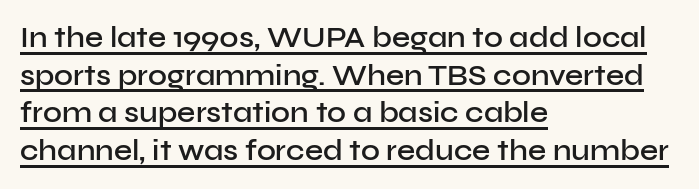
Q: Is the text bold? A: Semi-bold.
Q: Is the text italic (slanted)? A: No, it is upright.
Q: Is the typeface a serif or a sans-serif typeface? A: Sans-serif.
Q: Is the text underlined? A: Yes.
Q: How is the paragraph aligned? A: Left-aligned.
Q: Is the spacing between letters normal or unusually wide? A: Normal.
Q: Is the spacing between lines tight, normal or loose? A: Normal.
Q: Width (condensed, normal, or wide)? A: Normal.
Q: Stroke contrast? A: Low.
Q: x-height? A: Medium.
Q: Monospaced? A: No.
